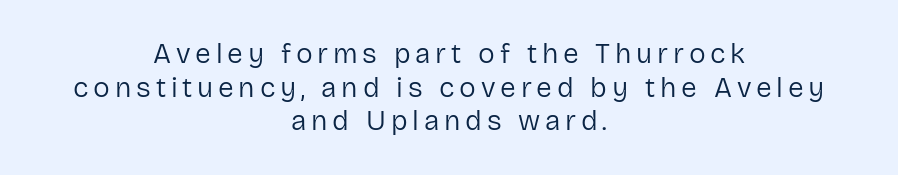
The whitespace from short lines is split evenly between both sides. Italic: no, the glyphs are upright roman. A light-to-regular cut is what we see here. No word sits above an underline. No feet cap the strokes, marking this as sans-serif type. Do the characters align in a grid? No, the font is proportional.
